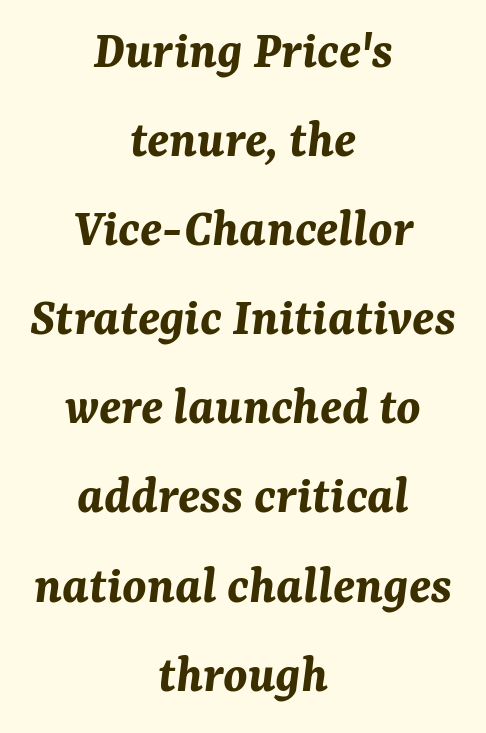
Q: Is the text bold? A: Yes.
Q: Is the text italic (slanted)? A: Yes, it leans right by about 7 degrees.
Q: Is the text underlined? A: No.
Q: How is the paragraph aligned? A: Centered.
Q: Is the spacing between letters normal or unusually wide? A: Normal.
Q: Is the spacing between lines tight, normal or loose? A: Normal.
Q: Width (condensed, normal, or wide)? A: Normal.
Q: Stroke contrast? A: Medium.
Q: x-height? A: Medium.
Q: Monospaced? A: No.
